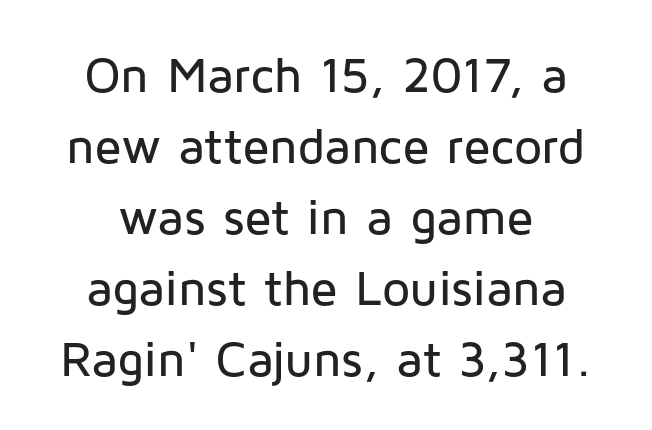
Are there feet on the stems? There aren't — it's a sans. This is the regular roman posture of the typeface. In CSS terms this would be text-align: center. In terms of letterspacing, this is plain default setting. The line-height multiplier appears to be the usual default.
